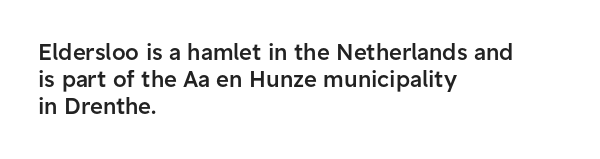
Q: Is the text bold? A: Semi-bold.
Q: Is the text italic (slanted)? A: No, it is upright.
Q: Is the text underlined? A: No.
Q: How is the paragraph aligned? A: Left-aligned.
Q: Is the spacing between letters normal or unusually wide? A: Normal.
